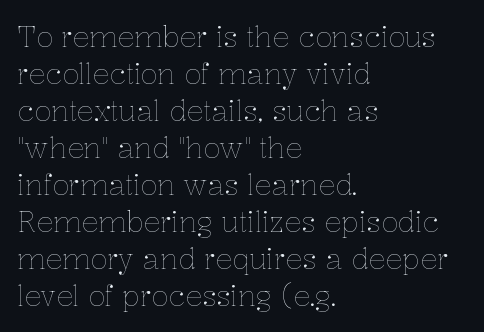
The image shows 28 px thin type, upright; set left-aligned, normal line spacing (1.32x), normal letter spacing, not underlined; low stroke contrast and a medium x-height.
